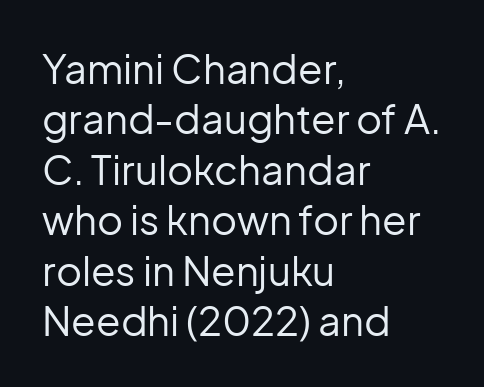
The image shows 40 px regular-weight sans-serif type, upright; set left-aligned, normal line spacing (1.26x), normal letter spacing, not underlined; low stroke contrast and a medium x-height.
